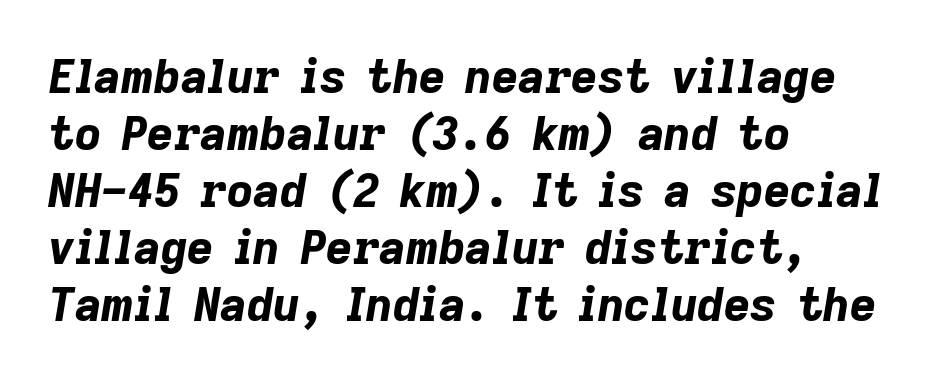
Q: Is the text bold? A: Yes.
Q: Is the text italic (slanted)? A: Yes, it leans right by about 9 degrees.
Q: Is the text underlined? A: No.
Q: How is the paragraph aligned? A: Left-aligned.
Q: Is the spacing between letters normal or unusually wide? A: Normal.
Q: Width (condensed, normal, or wide)? A: Normal.
Q: Stroke contrast? A: Low.
Q: x-height? A: Medium.
Q: Monospaced? A: No.
